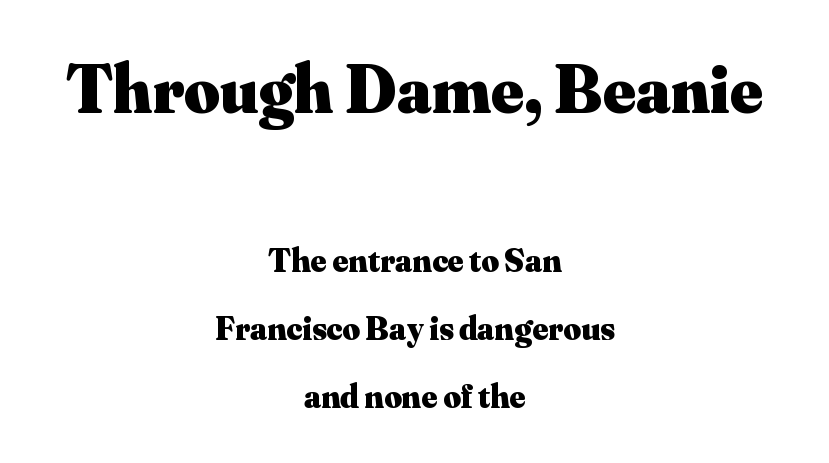
Q: Is the text bold? A: Yes.
Q: Is the text italic (slanted)? A: No, it is upright.
Q: Is the typeface a serif or a sans-serif typeface? A: Serif.
Q: Is the text underlined? A: No.
Q: How is the paragraph aligned? A: Centered.
Q: Is the spacing between letters normal or unusually wide? A: Normal.
Q: Is the spacing between lines tight, normal or loose? A: Loose.
Q: Which block of text is set in a larger size, the first (top) or the second (bottom)? A: The first (top) one.
Q: Width (condensed, normal, or wide)? A: Normal.
Q: Stroke contrast? A: Medium.
Q: x-height? A: Small.
Q: Monospaced? A: No.
